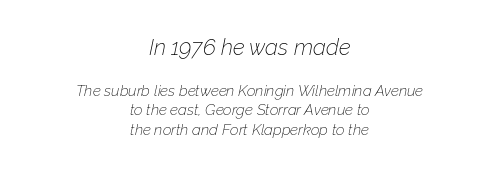
Q: Is the text bold? A: No.
Q: Is the text italic (slanted)? A: Yes, it leans right by about 12 degrees.
Q: Is the text underlined? A: No.
Q: How is the paragraph aligned? A: Centered.
Q: Is the spacing between letters normal or unusually wide? A: Normal.
Q: Is the spacing between lines tight, normal or loose? A: Normal.
Q: Which block of text is set in a larger size, the first (top) or the second (bottom)? A: The first (top) one.
